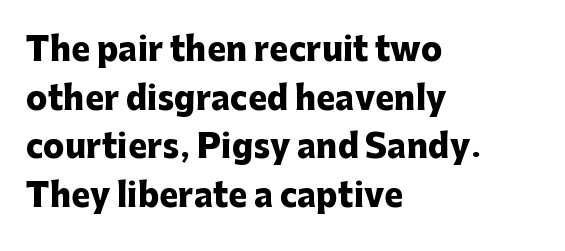
Q: Is the text bold? A: Yes.
Q: Is the text italic (slanted)? A: No, it is upright.
Q: Is the typeface a serif or a sans-serif typeface? A: Sans-serif.
Q: Is the text underlined? A: No.
Q: How is the paragraph aligned? A: Left-aligned.
Q: Is the spacing between letters normal or unusually wide? A: Normal.
Q: Is the spacing between lines tight, normal or loose? A: Normal.
Q: Width (condensed, normal, or wide)? A: Normal.
Q: Stroke contrast? A: Low.
Q: x-height? A: Medium.
Q: Monospaced? A: No.
